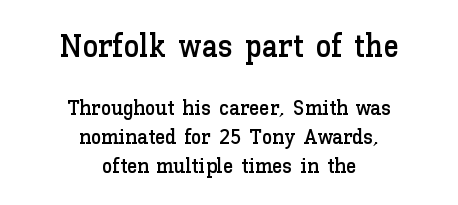
Q: Is the text italic (slanted)? A: No, it is upright.
Q: Is the text underlined? A: No.
Q: How is the paragraph aligned? A: Centered.
Q: Is the spacing between letters normal or unusually wide? A: Normal.
Q: Is the spacing between lines tight, normal or loose? A: Normal.
Q: Which block of text is set in a larger size, the first (top) or the second (bottom)? A: The first (top) one.
Q: Width (condensed, normal, or wide)? A: Normal.
Q: Stroke contrast? A: Low.
Q: x-height? A: Medium.
Q: Monospaced? A: No.
